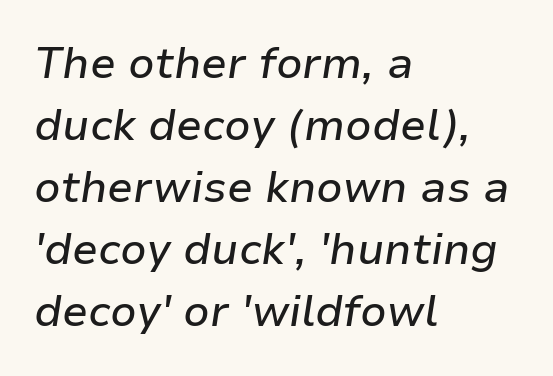
{"italic": "yes", "lean": "right", "slant_degrees": 9, "width": "normal", "stroke_contrast": "low", "x_height": "medium", "monospaced": "no", "underline": "no", "align": "left", "line_spacing": "normal", "line_spacing_ratio": 1.44, "letter_spacing": "normal", "letter_spacing_em": 0.0, "glyph_px": 43}
